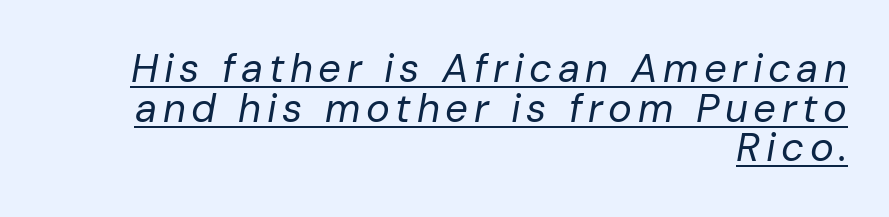
Q: Is the text bold? A: No.
Q: Is the text italic (slanted)? A: Yes, it leans right by about 10 degrees.
Q: Is the text underlined? A: Yes.
Q: How is the paragraph aligned? A: Right-aligned.
Q: Is the spacing between lines tight, normal or loose? A: Tight.
Q: Width (condensed, normal, or wide)? A: Normal.
Q: Stroke contrast? A: Low.
Q: x-height? A: Medium.
Q: Monospaced? A: No.
